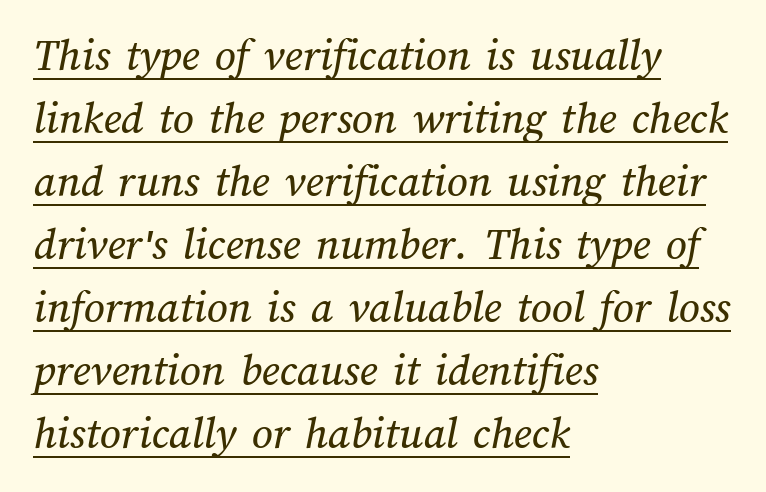
{"width": "normal", "stroke_contrast": "medium", "x_height": "medium", "monospaced": "no", "underline": "yes", "align": "left", "line_spacing": "normal", "line_spacing_ratio": 1.37, "letter_spacing": "normal", "letter_spacing_em": 0.0, "glyph_px": 46}
